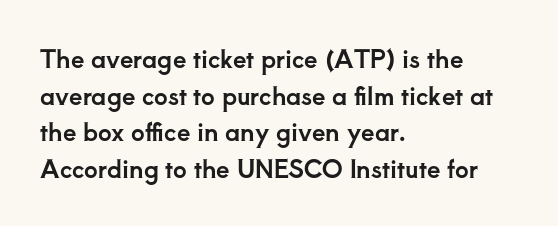
{"italic": "no", "underline": "no", "align": "left", "line_spacing": "normal", "line_spacing_ratio": 1.53, "letter_spacing": "normal", "letter_spacing_em": 0.0, "glyph_px": 24}
